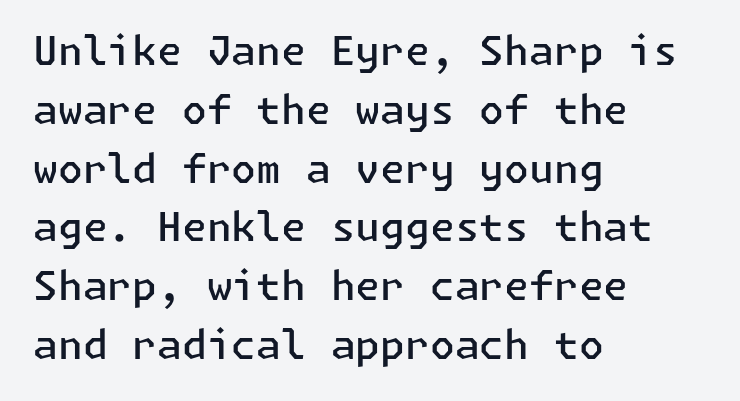
Q: Is the text bold? A: Semi-bold.
Q: Is the text italic (slanted)? A: No, it is upright.
Q: Is the typeface a serif or a sans-serif typeface? A: Sans-serif.
Q: Is the text underlined? A: No.
Q: How is the paragraph aligned? A: Left-aligned.
Q: Is the spacing between letters normal or unusually wide? A: Normal.
Q: Is the spacing between lines tight, normal or loose? A: Normal.
Q: Width (condensed, normal, or wide)? A: Normal.
Q: Stroke contrast? A: Low.
Q: x-height? A: Medium.
